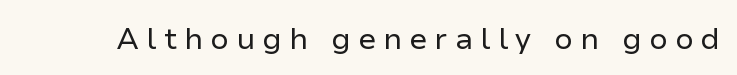
Posture: upright roman. Plain, unruled lines of type. Varying glyph widths throughout — classic text-font behaviour. There is plenty of visible air inserted between adjacent glyphs. These lines are composed in type without serifs. Is the stroke heavy? The answer is a plain regular-or-lighter.
